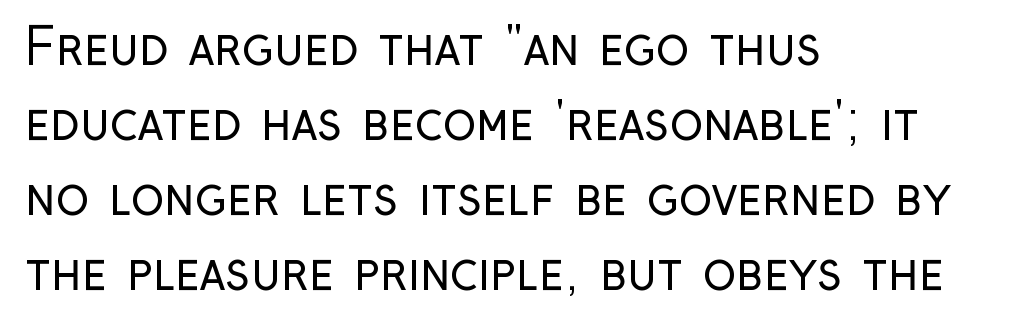
The line texture is even and compact thanks to regular tracking. The leading is moderate, giving the passage an even texture. This sample uses an upright cut, with every glyph sitting square on the baseline. Stroke thickness stays within the range of a standard reading face or lighter.
